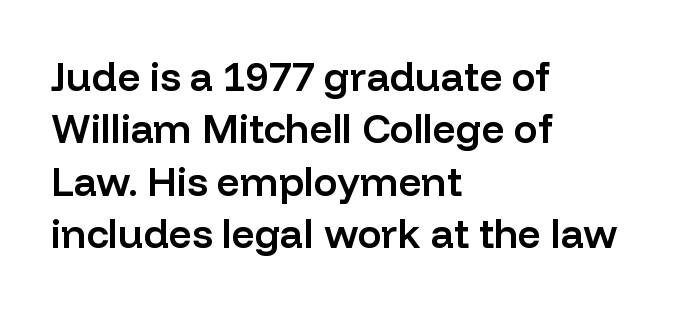
No extra tracking has been applied to these lines. The leading is moderate, giving the passage an even texture. The text block is weighted toward the left margin, trailing off unevenly rightward. A sans-serif font was chosen for this passage. Caption: semibold face, moderately heavy strokes. Unlike italic type, these characters show no tilt at all.
